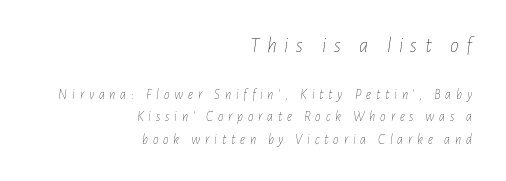
Q: Is the text bold? A: No.
Q: Is the text italic (slanted)? A: Yes, it leans right by about 7 degrees.
Q: Is the text underlined? A: No.
Q: How is the paragraph aligned? A: Right-aligned.
Q: Is the spacing between letters normal or unusually wide? A: Unusually wide.
Q: Is the spacing between lines tight, normal or loose? A: Normal.
Q: Which block of text is set in a larger size, the first (top) or the second (bottom)? A: The first (top) one.
